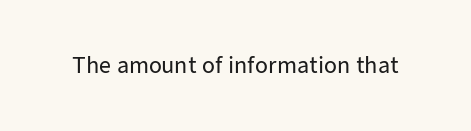
Every character sits straight up, as roman type does. The string is rendered with underlining switched off. Students, note that the glyphs here touch the page at normal intervals.
